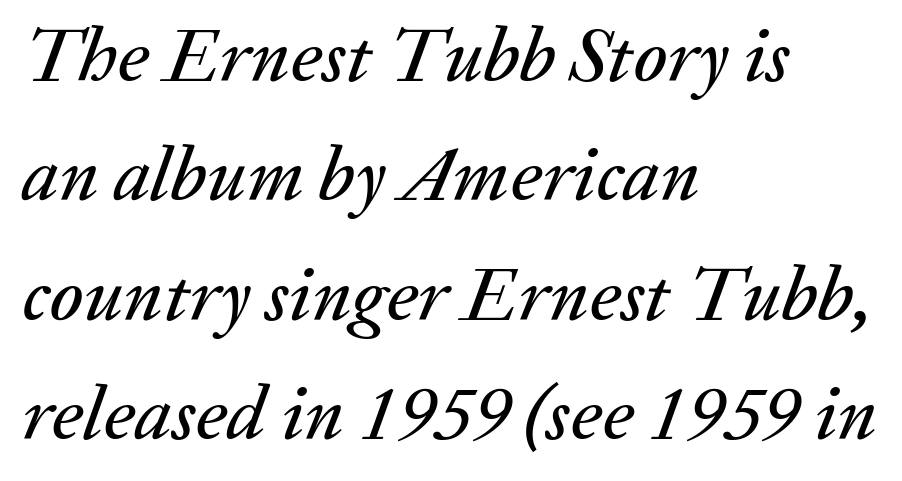
Q: Is the text italic (slanted)? A: Yes, it leans right by about 20 degrees.
Q: Is the text underlined? A: No.
Q: How is the paragraph aligned? A: Left-aligned.
Q: Is the spacing between letters normal or unusually wide? A: Normal.
Q: Is the spacing between lines tight, normal or loose? A: Normal.
Q: Width (condensed, normal, or wide)? A: Normal.
Q: Stroke contrast? A: Medium.
Q: x-height? A: Medium.
Q: Monospaced? A: No.
